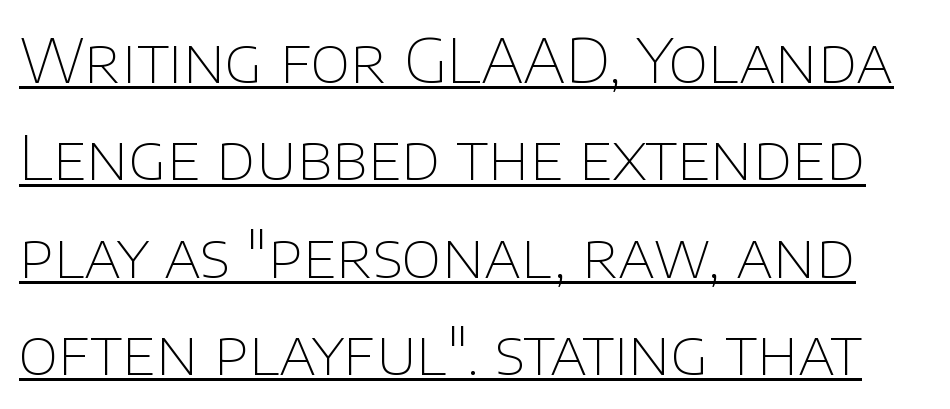
Q: Is the text bold? A: No.
Q: Is the text italic (slanted)? A: No, it is upright.
Q: Is the typeface a serif or a sans-serif typeface? A: Sans-serif.
Q: Is the text underlined? A: Yes.
Q: Is the spacing between letters normal or unusually wide? A: Normal.
Q: Is the spacing between lines tight, normal or loose? A: Normal.
Q: Width (condensed, normal, or wide)? A: Normal.
Q: Stroke contrast? A: Low.
Q: x-height? A: Large.
Q: Monospaced? A: No.
